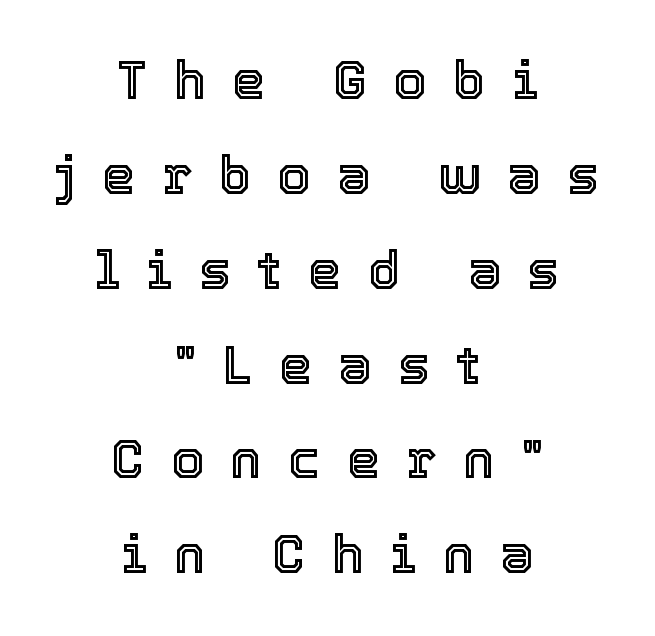
The face used here is proportionally spaced, like ordinary book or web type. How are the letters spaced? Widely, with obvious added tracking. The paragraph shown floats in the horizontal middle. Only glyphs here, with clear space below each row. A typesetter would mark this as roman, not italic.
